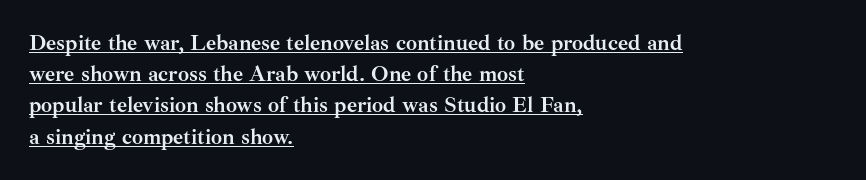
{"italic": "no", "bold": "yes", "underline": "yes", "align": "left", "line_spacing": "normal", "line_spacing_ratio": 1.42, "letter_spacing": "normal", "letter_spacing_em": 0.0, "glyph_px": 22}
